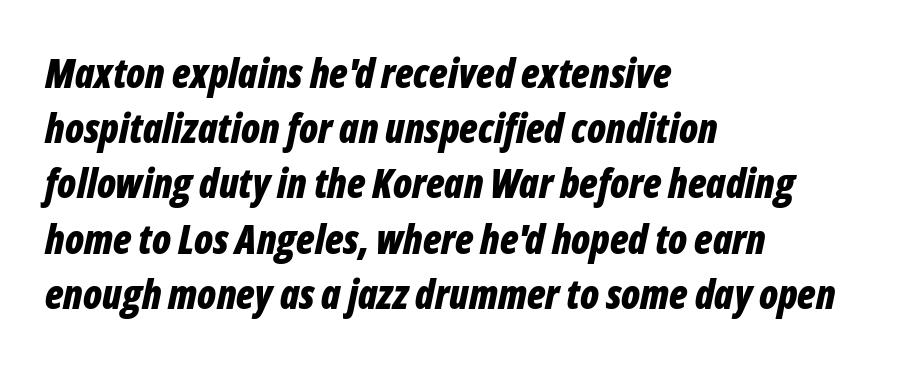
{"italic": "yes", "lean": "right", "slant_degrees": 12, "bold": "yes", "weight": "bold", "width": "condensed", "stroke_contrast": "low", "x_height": "medium", "monospaced": "no", "underline": "no", "align": "left", "line_spacing": "normal", "line_spacing_ratio": 1.38, "letter_spacing": "normal", "letter_spacing_em": 0.0, "glyph_px": 40}
